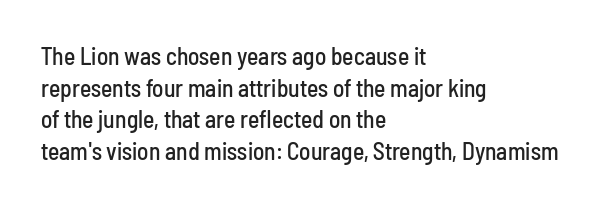
The letterforms sit shoulder to shoulder at normal distance. In terms of leading, this rendering sits right in the middle. The rendering anchors every line to the left-hand side. Style check: upright.
